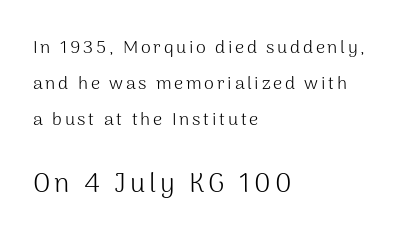
Larger block? The one below; the one above is distinctly smaller. Italic? Not at all — the glyphs are vertical. The specimen omits any rule beneath the text block's lines. Stems and bowls with no extra thickness — not bold.
